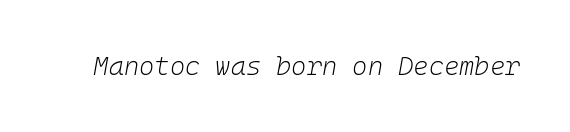
Q: Is the text bold? A: No.
Q: Is the text italic (slanted)? A: Yes, it leans right by about 10 degrees.
Q: Is the text underlined? A: No.
Q: Is the spacing between letters normal or unusually wide? A: Normal.
